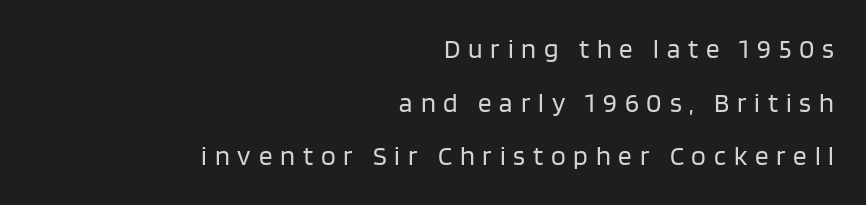
The type sits square on the baseline with zero lean. Visually the block forms a straight wall on the right and a jagged coastline on the left. The tracking jumps out immediately: characters are airy and widely separated. Beneath every word, the page is bare. The typeface has the unassuming heft of standard copy or less. Is there much room between lines? Yes — plenty of vertical air separates them.
